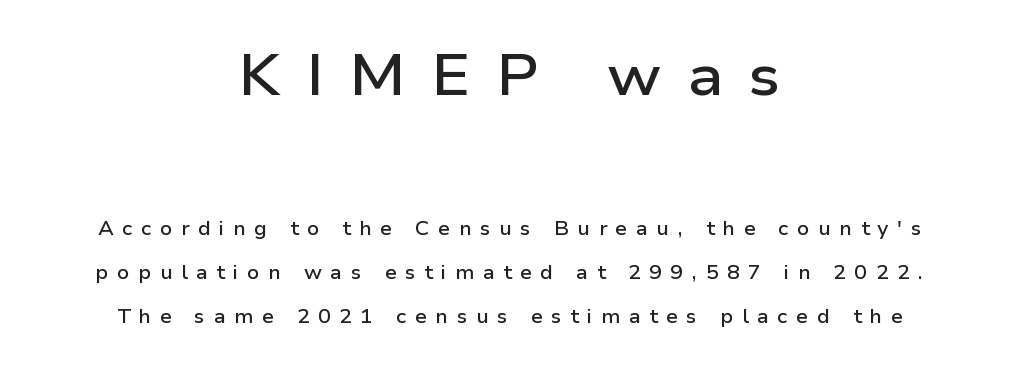
Regarding serifs, this sample does without them. Typesetter's note — upper block bumped up in size, lower block left smaller. The tracking reads as deliberately expanded to a designer's eye. These lines stand farther apart than default settings would place them. Any mark beneath the type? The region is blank.
